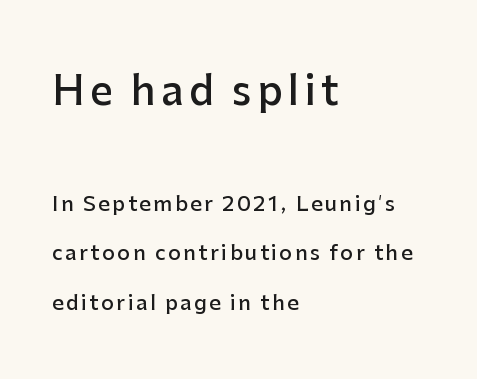
The image shows 40 px semibold sans-serif type, upright; set left-aligned, loose line spacing (2.49x), not underlined; the first (top) block is 2.0x larger; low stroke contrast and a medium x-height.
